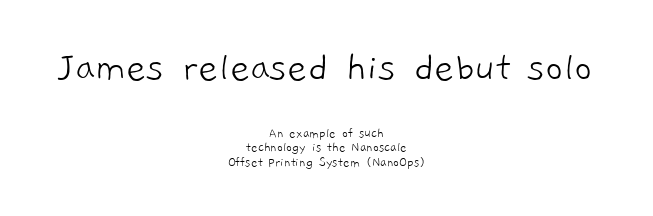
The image shows 43 px light sans-serif type; set centered, tight line spacing (1.05x), normal letter spacing, not underlined; the first (top) block is 3.07x larger; low stroke contrast and a medium x-height.
